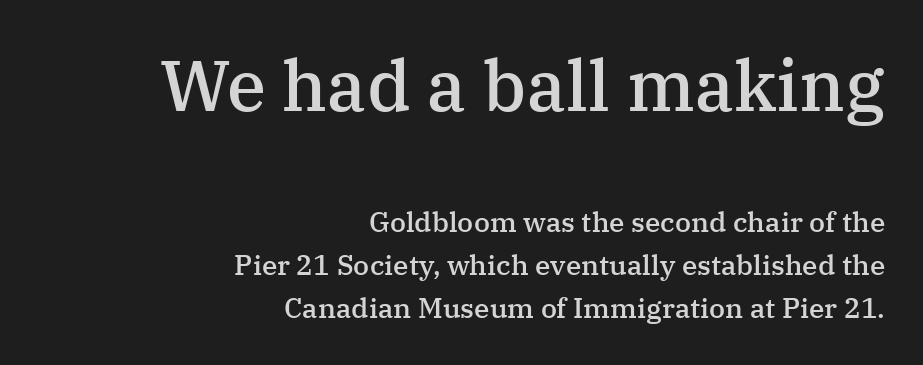
The image shows 71 px semibold serif type, upright; set right-aligned, normal line spacing (1.53x), normal letter spacing, not underlined; the first (top) block is 2.54x larger; medium stroke contrast and a medium x-height.
